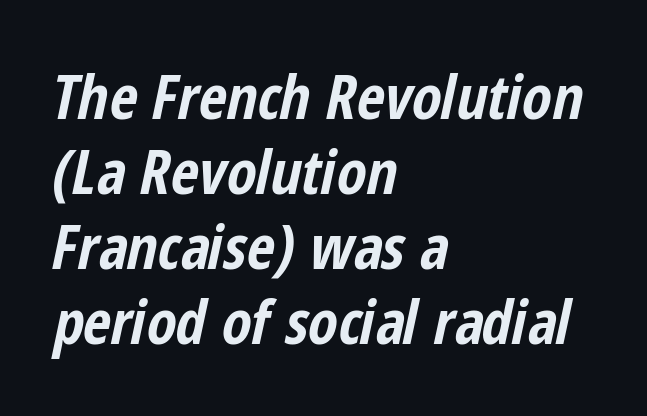
Yep, that's italic — everything's leaning. One-word summary of the alignment: left. The foot of each line stays bare and open. Weight: bold. The face used here is rendered with its standard letterfit. Character widths vary here, with narrow letters taking less room than wide ones.
